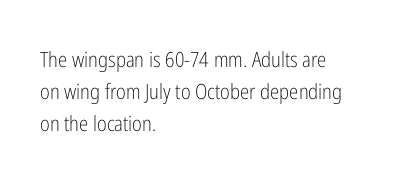
{"italic": "no", "bold": "no", "underline": "no", "align": "left", "line_spacing": "normal", "line_spacing_ratio": 1.52, "letter_spacing": "normal", "letter_spacing_em": 0.0, "glyph_px": 21}
